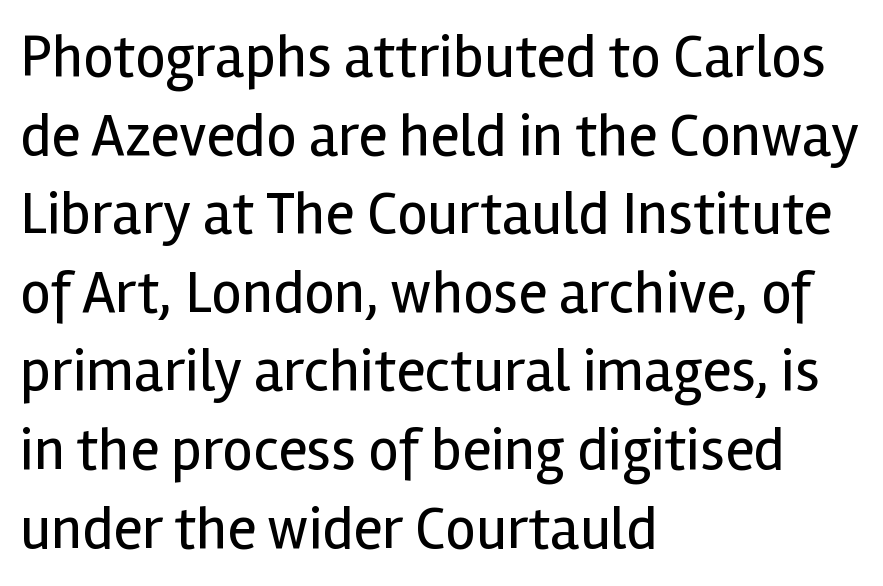
The image shows 60 px regular-weight sans-serif type, upright; set left-aligned, normal line spacing (1.31x), normal letter spacing, not underlined; a medium x-height.
